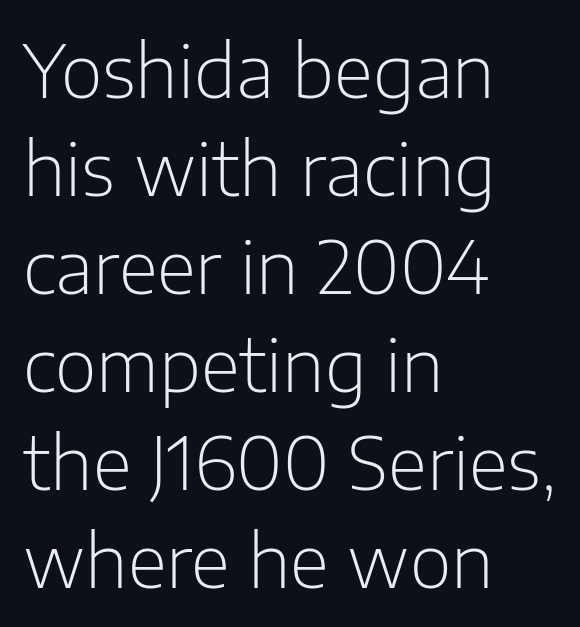
The image shows 72 px light sans-serif type, upright; set left-aligned, normal line spacing (1.36x), normal letter spacing, not underlined; low stroke contrast and a medium x-height.
